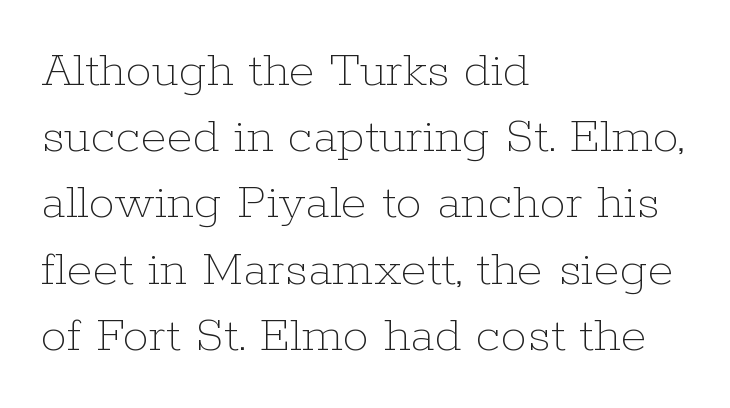
Q: Is the text bold? A: No.
Q: Is the text italic (slanted)? A: No, it is upright.
Q: Is the text underlined? A: No.
Q: How is the paragraph aligned? A: Left-aligned.
Q: Is the spacing between letters normal or unusually wide? A: Normal.
Q: Is the spacing between lines tight, normal or loose? A: Normal.
Q: Width (condensed, normal, or wide)? A: Normal.
Q: Stroke contrast? A: Low.
Q: x-height? A: Medium.
Q: Monospaced? A: No.
